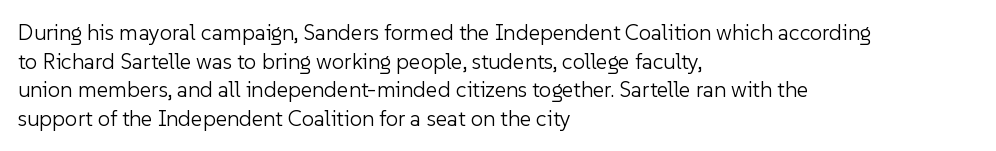
{"italic": "no", "bold": "no", "underline": "no", "align": "left", "line_spacing": "normal", "line_spacing_ratio": 1.3, "letter_spacing": "normal", "letter_spacing_em": 0.0, "glyph_px": 22}
